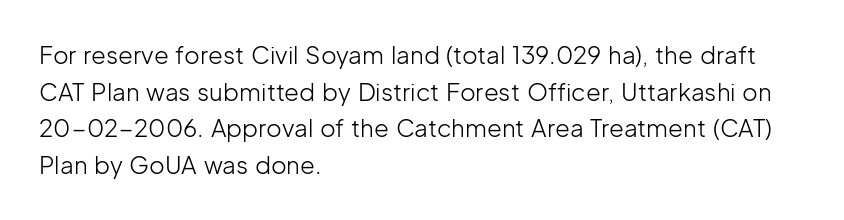
Standard letterfit; no display-style spreading of the glyphs. No chunkiness to these letters — they're not bold. This is roman type, the default non-slanted kind. Does the copy run flush right? No — it runs flush left.
